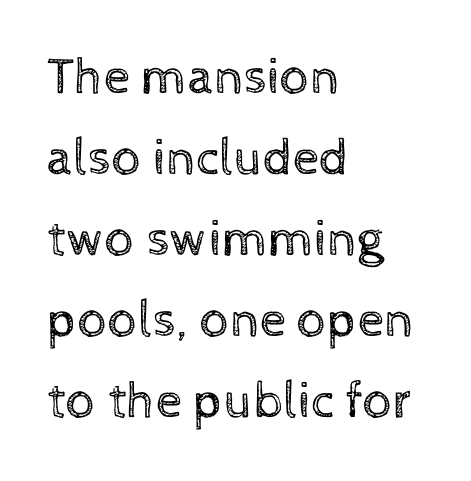
Q: Is the text bold? A: No.
Q: Is the text italic (slanted)? A: No, it is upright.
Q: Is the text underlined? A: No.
Q: How is the paragraph aligned? A: Left-aligned.
Q: Is the spacing between letters normal or unusually wide? A: Normal.
Q: Is the spacing between lines tight, normal or loose? A: Normal.
Q: Width (condensed, normal, or wide)? A: Normal.
Q: x-height? A: Medium.
Q: Monospaced? A: No.
